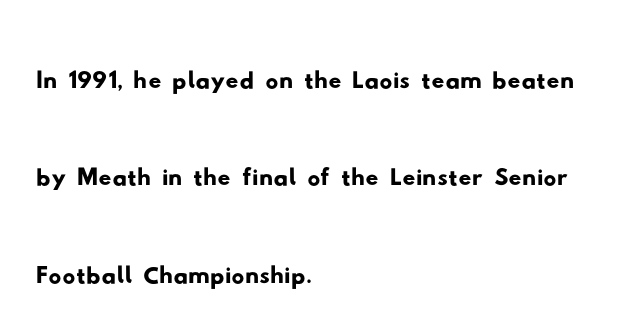
Character widths vary here, with narrow letters taking less room than wide ones. I'd call this a sans setting — the letters go barefoot. Here the glyphs are tracked normally, forming tight word shapes. This sample is left-justified, so line endings fall wherever the words run out. The vertical gap from one line to the next is medium. The strip under each line holds only bare page.
